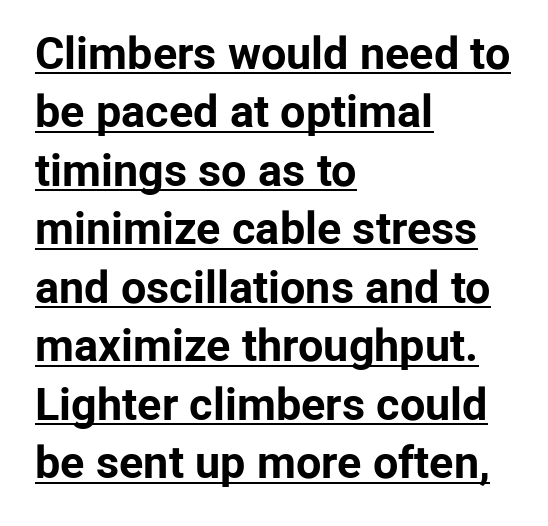
{"serif": "no", "italic": "no", "bold": "yes", "weight": "bold", "width": "normal", "stroke_contrast": "low", "x_height": "medium", "monospaced": "no", "underline": "yes", "align": "left", "line_spacing": "normal", "line_spacing_ratio": 1.3, "letter_spacing": "normal", "letter_spacing_em": 0.0, "glyph_px": 45}
